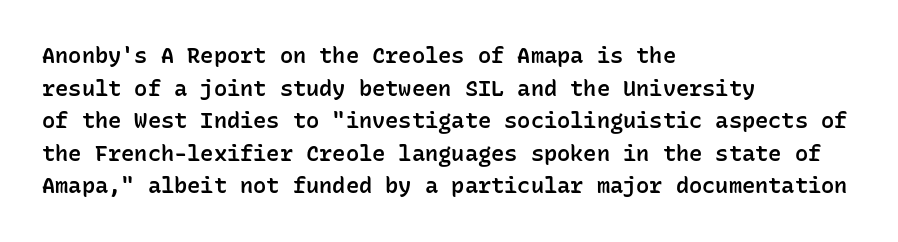
The image shows 22 px text type, upright; set left-aligned, normal line spacing (1.48x), normal letter spacing, not underlined.
